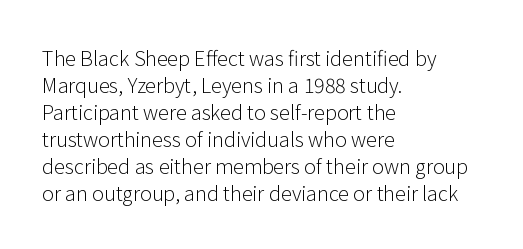
The image shows 20 px text type, upright; set left-aligned, normal line spacing (1.35x), normal letter spacing, not underlined.
